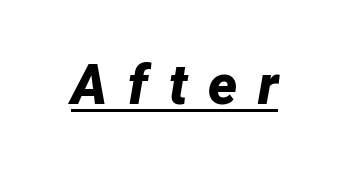
Q: Is the text bold? A: Yes.
Q: Is the text italic (slanted)? A: Yes, it leans right by about 12 degrees.
Q: Is the text underlined? A: Yes.
Q: Is the spacing between letters normal or unusually wide? A: Unusually wide.
Q: Width (condensed, normal, or wide)? A: Normal.
Q: Stroke contrast? A: Low.
Q: x-height? A: Medium.
Q: Monospaced? A: No.
